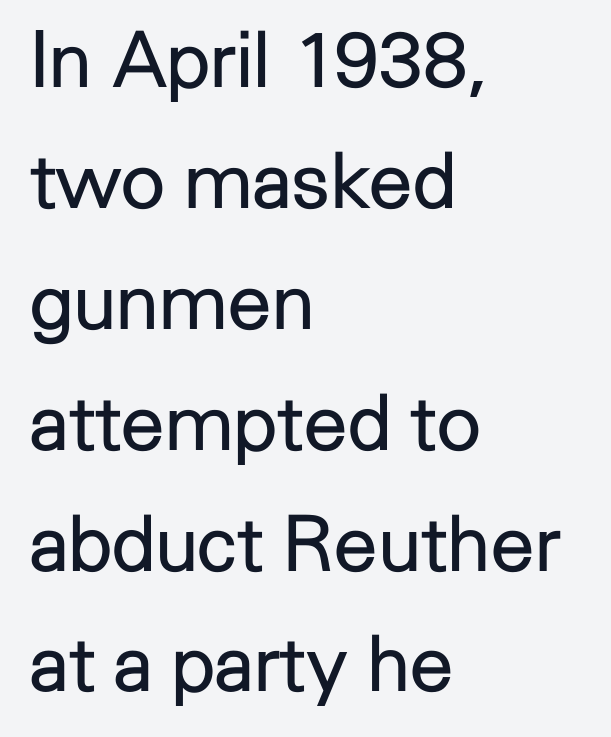
Italic: no, the glyphs are upright roman. The typesetting does not lean heavy: it is not bold. The lines sit at an ordinary, default distance from one another. Left-aligned paragraph, ragged on the right.
